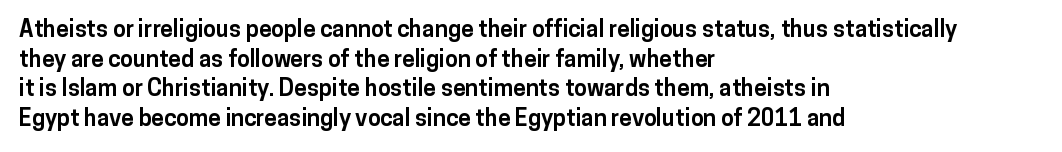
Is there any slant? The stems are plumb. Nothing unusual about the tracking: characters are spaced as the font intends. These words are printed bold, with thick strokes throughout. Evenly set lines give the paragraph a standard silhouette.
